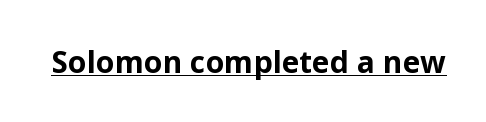
The image shows 30 px bold sans-serif type, upright; set normal letter spacing, underlined; low stroke contrast and a medium x-height.
